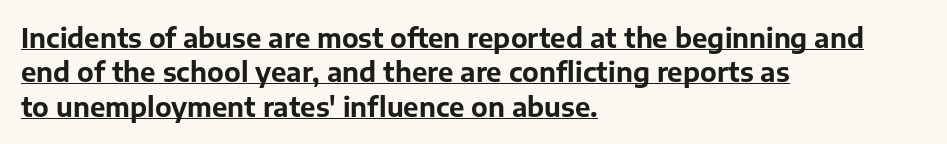
Q: Is the text bold? A: Yes.
Q: Is the text italic (slanted)? A: No, it is upright.
Q: Is the text underlined? A: Yes.
Q: How is the paragraph aligned? A: Left-aligned.
Q: Is the spacing between letters normal or unusually wide? A: Normal.
Q: Is the spacing between lines tight, normal or loose? A: Normal.
